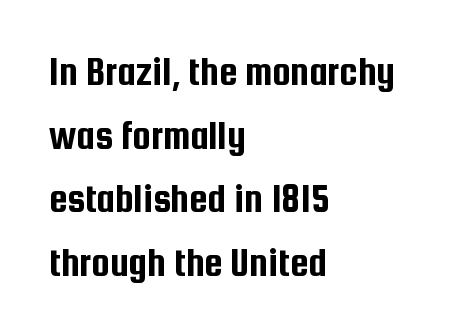
The image shows 41 px condensed sans-serif type, upright; set left-aligned, normal line spacing (1.55x), normal letter spacing, not underlined; low stroke contrast and a medium x-height.
